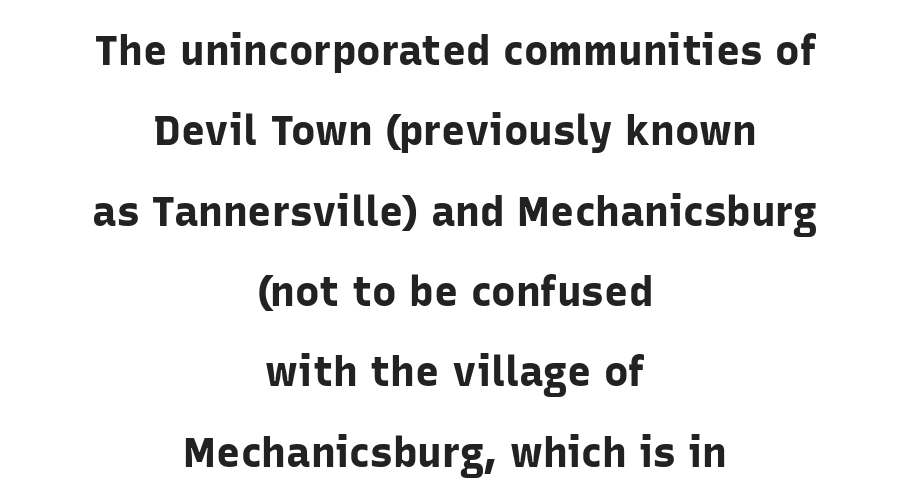
Q: Is the text bold? A: Yes.
Q: Is the text italic (slanted)? A: No, it is upright.
Q: Is the typeface a serif or a sans-serif typeface? A: Sans-serif.
Q: Is the text underlined? A: No.
Q: How is the paragraph aligned? A: Centered.
Q: Is the spacing between letters normal or unusually wide? A: Normal.
Q: Is the spacing between lines tight, normal or loose? A: Loose.
Q: Width (condensed, normal, or wide)? A: Normal.
Q: Stroke contrast? A: Low.
Q: x-height? A: Medium.
Q: Monospaced? A: No.
